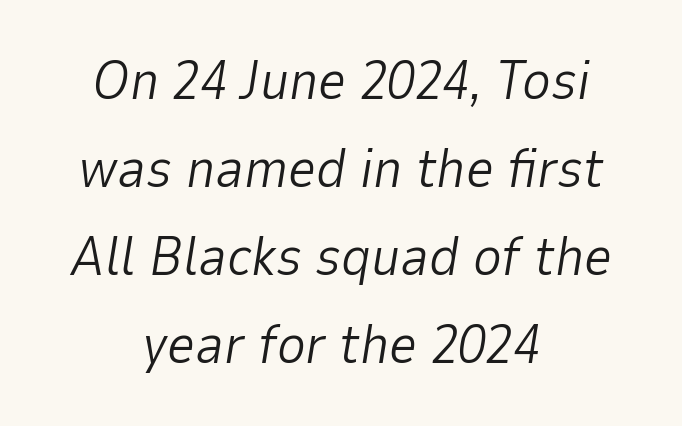
Q: Is the text bold? A: No.
Q: Is the text italic (slanted)? A: Yes, it leans right by about 9 degrees.
Q: Is the text underlined? A: No.
Q: How is the paragraph aligned? A: Centered.
Q: Is the spacing between letters normal or unusually wide? A: Normal.
Q: Is the spacing between lines tight, normal or loose? A: Normal.
Q: Width (condensed, normal, or wide)? A: Normal.
Q: Stroke contrast? A: Low.
Q: x-height? A: Medium.
Q: Monospaced? A: No.
